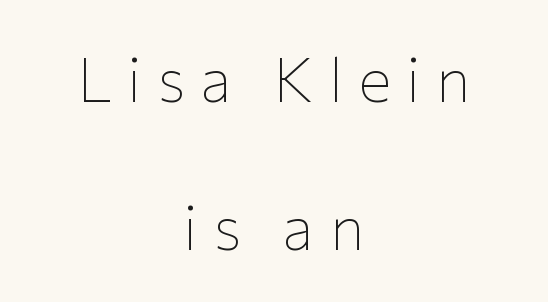
Q: Is the text bold? A: No.
Q: Is the text italic (slanted)? A: No, it is upright.
Q: Is the typeface a serif or a sans-serif typeface? A: Sans-serif.
Q: Is the text underlined? A: No.
Q: How is the paragraph aligned? A: Centered.
Q: Is the spacing between letters normal or unusually wide? A: Unusually wide.
Q: Is the spacing between lines tight, normal or loose? A: Loose.
Q: Width (condensed, normal, or wide)? A: Normal.
Q: Stroke contrast? A: Low.
Q: x-height? A: Medium.
Q: Monospaced? A: No.
